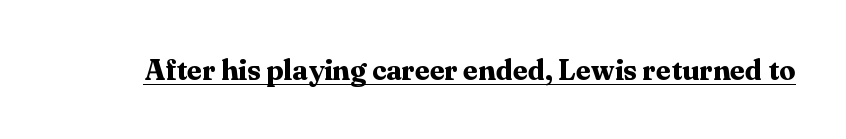
The rendering uses the underline text-decoration. Characters follow at the spacing the type designer built in. A typesetter would call this proportional, since set widths differ per character. You'd pick this weight for a headline — it's a proper bold.
